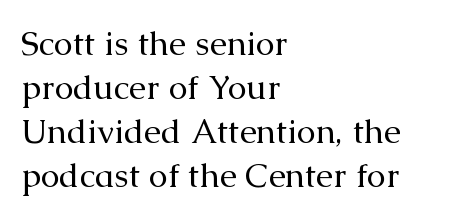
The image shows 34 px regular-weight serif type, upright; set left-aligned, normal line spacing (1.29x), normal letter spacing, not underlined; medium stroke contrast and a medium x-height.
